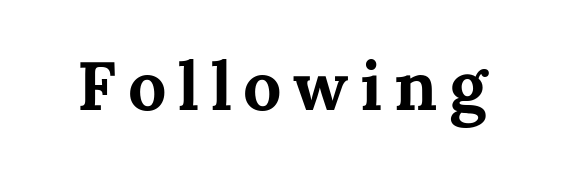
The image shows 68 px bold serif type, upright; set not underlined; medium stroke contrast and a medium x-height.
